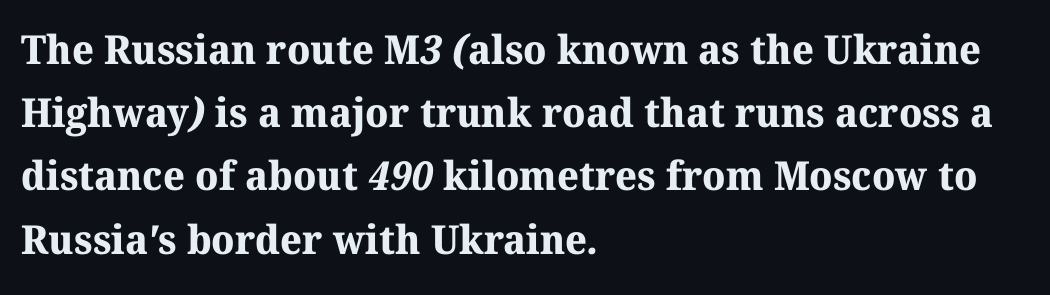
The image shows 40 px bold serif type; set left-aligned, normal line spacing (1.58x), normal letter spacing, not underlined; medium stroke contrast and a medium x-height.
